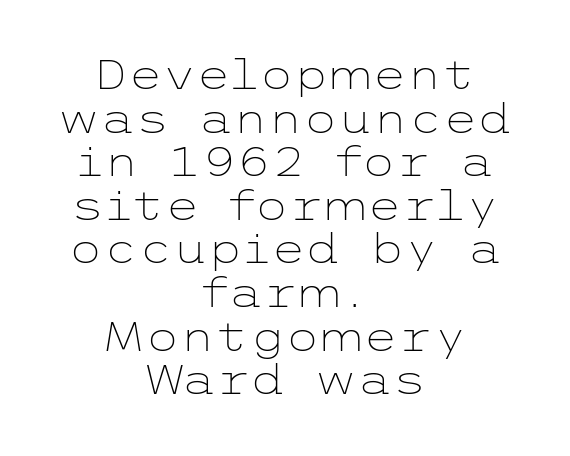
Q: Is the text bold? A: No.
Q: Is the text italic (slanted)? A: No, it is upright.
Q: Is the typeface a serif or a sans-serif typeface? A: Sans-serif.
Q: Is the text underlined? A: No.
Q: How is the paragraph aligned? A: Centered.
Q: Is the spacing between letters normal or unusually wide? A: Normal.
Q: Is the spacing between lines tight, normal or loose? A: Tight.
Q: Width (condensed, normal, or wide)? A: Wide.
Q: Stroke contrast? A: Low.
Q: x-height? A: Medium.
